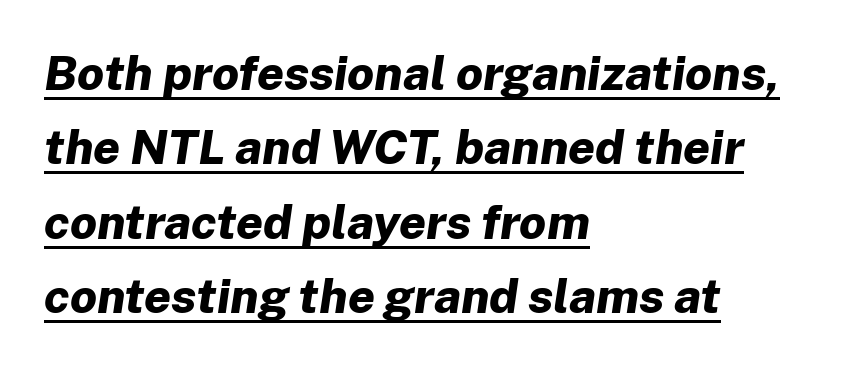
Q: Is the text bold? A: Yes.
Q: Is the text italic (slanted)? A: Yes, it leans right by about 8 degrees.
Q: Is the text underlined? A: Yes.
Q: How is the paragraph aligned? A: Left-aligned.
Q: Is the spacing between letters normal or unusually wide? A: Normal.
Q: Is the spacing between lines tight, normal or loose? A: Normal.
Q: Width (condensed, normal, or wide)? A: Normal.
Q: Stroke contrast? A: Low.
Q: x-height? A: Medium.
Q: Monospaced? A: No.
